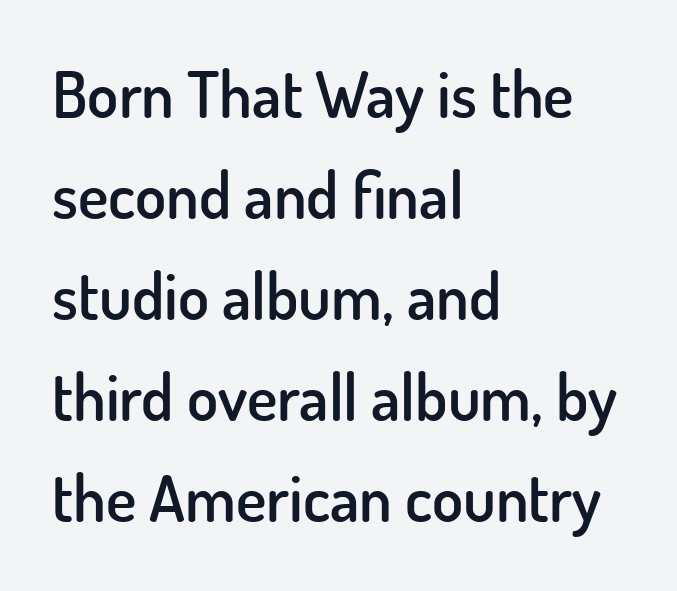
Q: Is the text bold? A: Semi-bold.
Q: Is the text italic (slanted)? A: No, it is upright.
Q: Is the typeface a serif or a sans-serif typeface? A: Sans-serif.
Q: Is the text underlined? A: No.
Q: How is the paragraph aligned? A: Left-aligned.
Q: Is the spacing between letters normal or unusually wide? A: Normal.
Q: Is the spacing between lines tight, normal or loose? A: Normal.
Q: Width (condensed, normal, or wide)? A: Normal.
Q: Stroke contrast? A: Low.
Q: x-height? A: Small.
Q: Monospaced? A: No.
